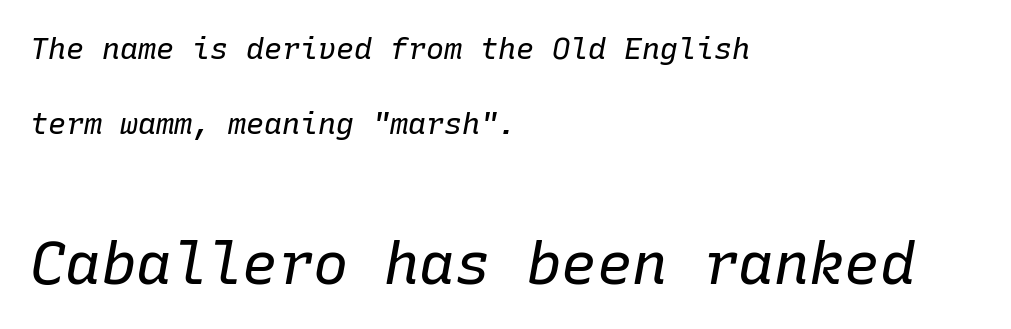
Emphasis-style slanted type is in use. One-word summary of the alignment: left. Looks like terminal output: every glyph gets an equal slot. Is this a heavy cut? Hardly; it is regular or lighter.
